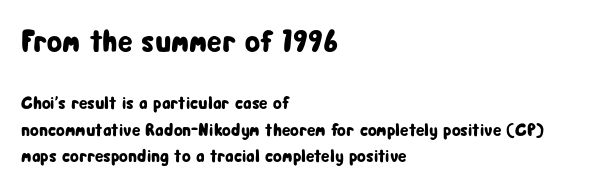
The image shows 31 px condensed sans-serif type, upright; set left-aligned, normal line spacing (1.47x), normal letter spacing, not underlined; the first (top) block is 1.72x larger; low stroke contrast and a medium x-height.
